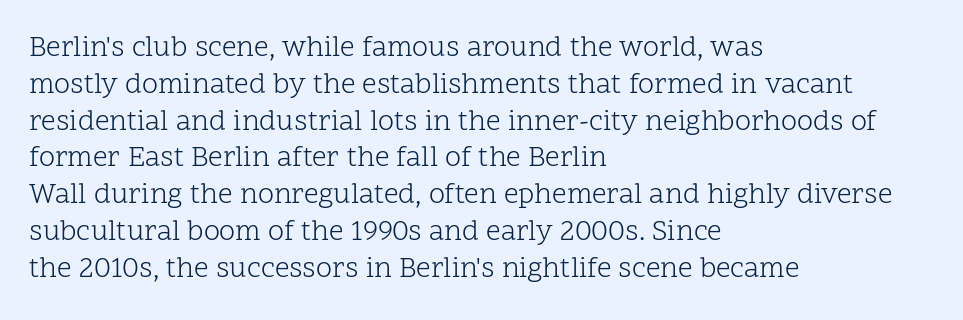
{"serif": "yes", "italic": "no", "bold": "no", "weight": "light", "width": "normal", "stroke_contrast": "low", "x_height": "medium", "monospaced": "no", "underline": "no", "align": "left", "line_spacing": "normal", "line_spacing_ratio": 1.27, "letter_spacing": "normal", "letter_spacing_em": 0.0, "glyph_px": 29}
